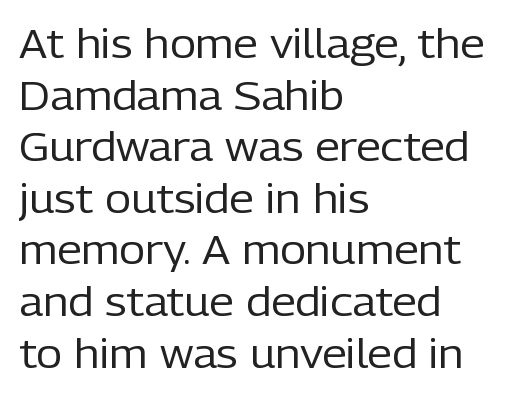
The image shows 40 px regular-weight sans-serif type, upright; set left-aligned, normal line spacing (1.29x), normal letter spacing, not underlined; low stroke contrast and a medium x-height.
